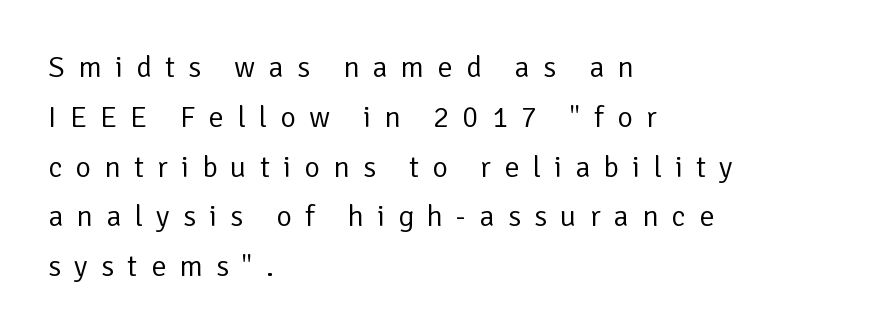
Students, note that the glyphs here are deliberately spaced far apart. Letters rest on an invisible, unmarked baseline. This is not heavy type; no bold has been used. The specimen reads as upright at a glance. A student would call this left alignment; a typographer would say flush left, rag right. The letters carry no serifs — their stems end cleanly without finishing strokes.
